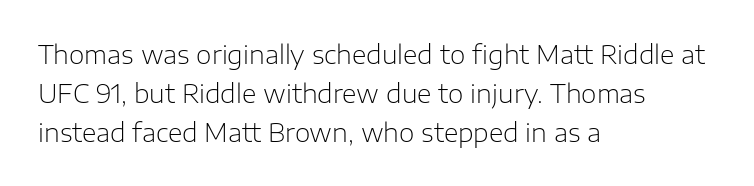
{"italic": "no", "bold": "no", "underline": "no", "align": "left", "line_spacing": "normal", "line_spacing_ratio": 1.56, "letter_spacing": "normal", "letter_spacing_em": 0.0, "glyph_px": 25}
